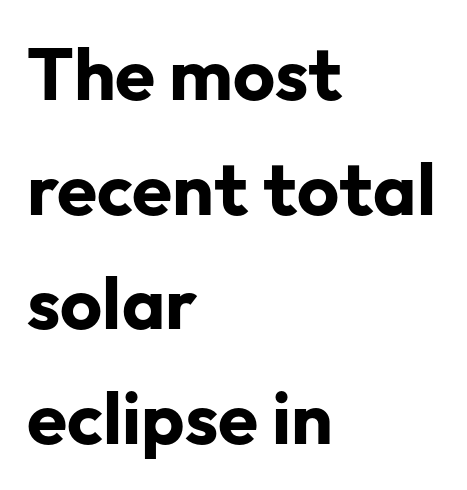
The image shows 73 px bold sans-serif type, upright; set left-aligned, normal line spacing (1.57x), normal letter spacing, not underlined; low stroke contrast and a medium x-height.
